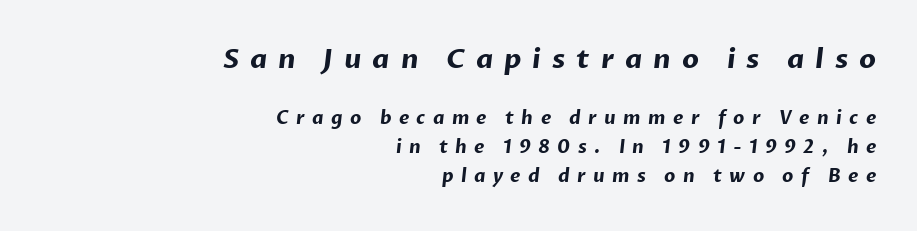
Q: Is the text bold? A: Yes.
Q: Is the text underlined? A: No.
Q: How is the paragraph aligned? A: Right-aligned.
Q: Is the spacing between letters normal or unusually wide? A: Unusually wide.
Q: Is the spacing between lines tight, normal or loose? A: Normal.
Q: Which block of text is set in a larger size, the first (top) or the second (bottom)? A: The first (top) one.
